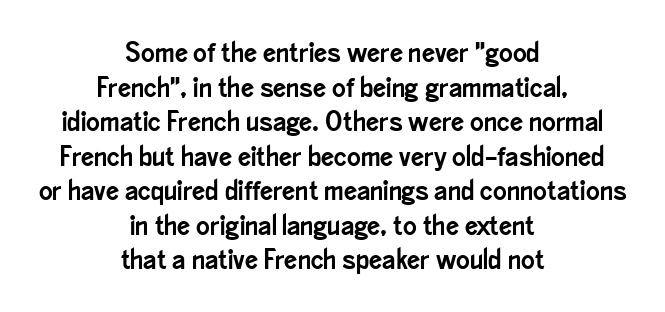
Anything drawn beneath the words? Only blank space. The passage shown is typeset with a sans-serif family. Default kerning and tracking; the words read as compact shapes. This sample has the flowing, uneven cadence of proportional lettering.
